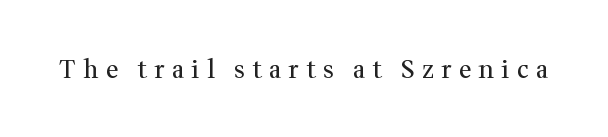
Descender tails drop into unmarked territory. Characters remain perfectly vertical along every line. Weight: not bold — regular or lighter. The rendering inserts visible extra space after every character.
